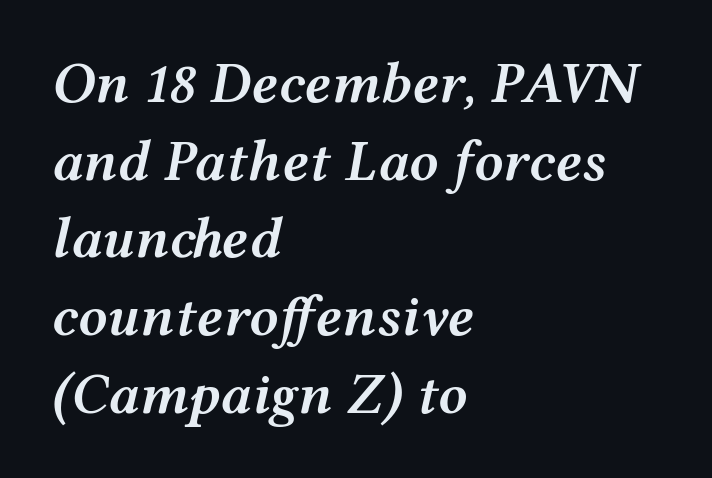
The image shows 58 px semibold, wide type, italic (leaning right); set left-aligned, normal line spacing (1.34x), normal letter spacing, not underlined; medium stroke contrast and a medium x-height.
